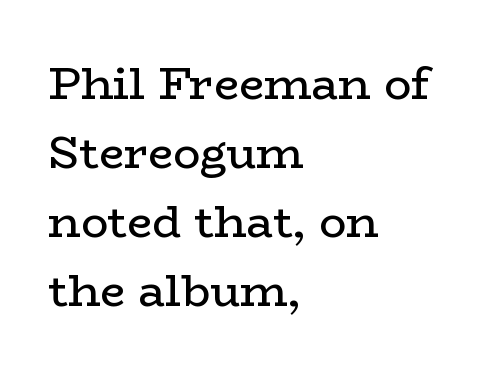
The rendering keeps characters at their native spacing. Think standard paragraph weight, or any step lighter than that. You could not count columns in this text — the font is proportionally spaced. Bare-footed words on every line. Notice how the passage keeps a crisp vertical edge on the left only.
